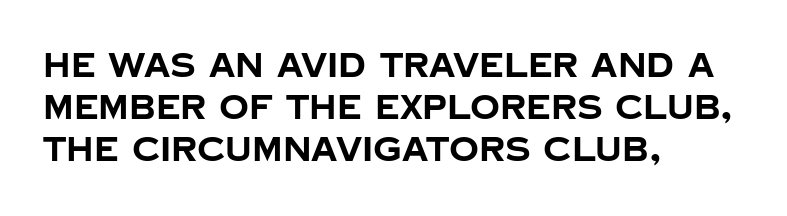
Heavy-handed strokes throughout: this text is bold. When letters stand straight like this, we call the style roman or upright. Look at the bottom of the vertical strokes: they stop flat, with no serifs. Spacing verdict: proportional, widths tailored to each character. This rendering features lettering with no underline.
